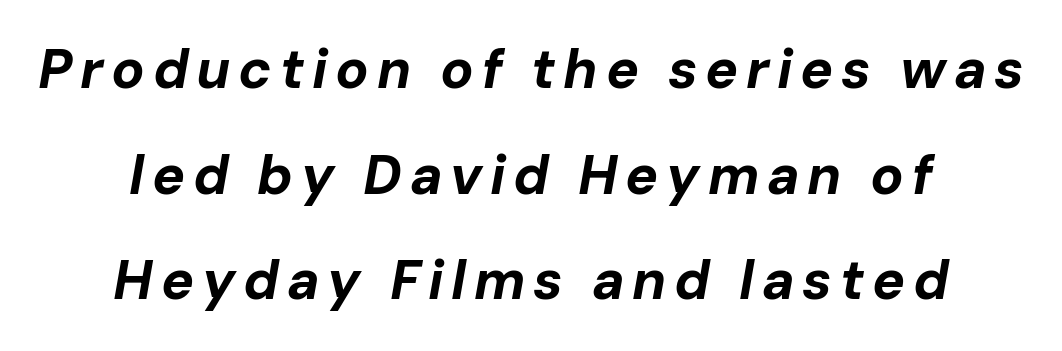
The image shows 55 px bold type, italic (leaning right); set centered, loose line spacing (1.92x), not underlined; low stroke contrast and a medium x-height.
